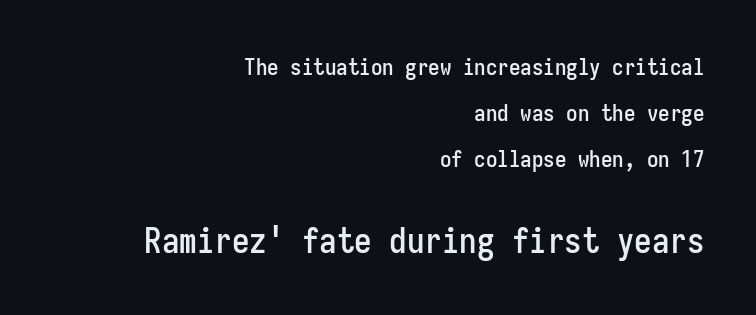
{"serif": "no", "italic": "no", "width": "condensed", "stroke_contrast": "low", "x_height": "medium", "monospaced": "yes", "underline": "no", "align": "right", "line_spacing": "loose", "line_spacing_ratio": 2.01, "letter_spacing": "normal", "letter_spacing_em": 0.0, "larger_block": "second", "size_ratio": 1.52, "glyph_px": 35}
